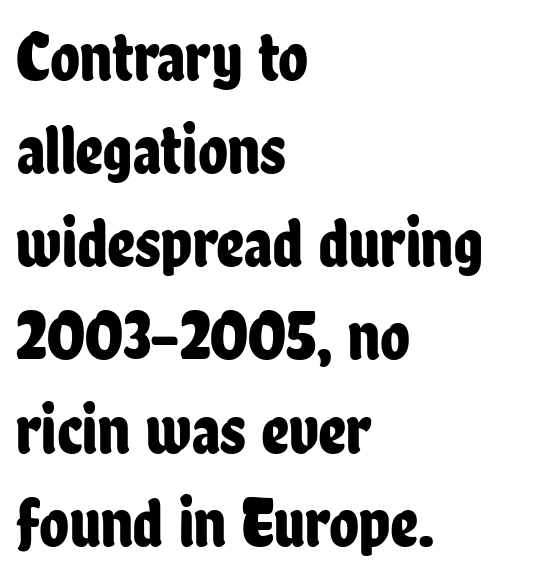
Q: Is the text italic (slanted)? A: No, it is upright.
Q: Is the typeface a serif or a sans-serif typeface? A: Sans-serif.
Q: Is the text underlined? A: No.
Q: How is the paragraph aligned? A: Left-aligned.
Q: Is the spacing between letters normal or unusually wide? A: Normal.
Q: Is the spacing between lines tight, normal or loose? A: Normal.
Q: Width (condensed, normal, or wide)? A: Condensed.
Q: Stroke contrast? A: Low.
Q: x-height? A: Medium.
Q: Monospaced? A: No.
